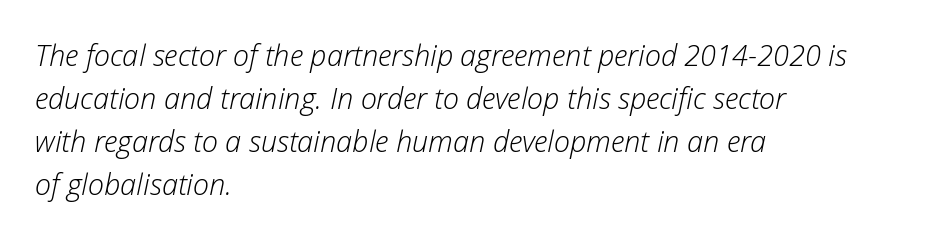
Quick note: interline space is typical. Observe the ordinary spacing: letters are neighbours, not strangers. A clean baseline with only descenders dipping below it. The letters advance in unequal steps, a hallmark of proportional type. Weight: regular or lighter.
